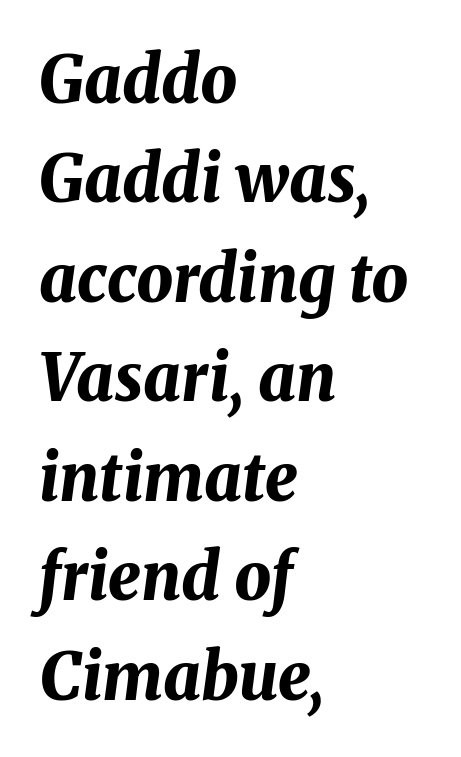
{"italic": "yes", "lean": "right", "slant_degrees": 8, "bold": "yes", "weight": "bold", "width": "normal", "stroke_contrast": "medium", "x_height": "medium", "monospaced": "no", "underline": "no", "align": "left", "line_spacing": "normal", "line_spacing_ratio": 1.53, "letter_spacing": "normal", "letter_spacing_em": 0.0, "glyph_px": 65}
